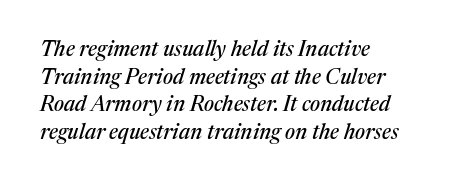
Q: Is the text italic (slanted)? A: Yes, it leans right by about 17 degrees.
Q: Is the text underlined? A: No.
Q: How is the paragraph aligned? A: Left-aligned.
Q: Is the spacing between letters normal or unusually wide? A: Normal.
Q: Is the spacing between lines tight, normal or loose? A: Normal.
